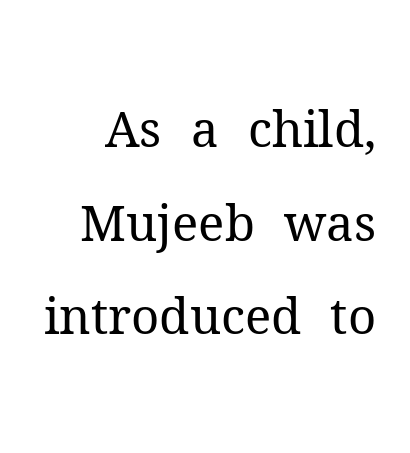
Q: Is the text bold? A: No.
Q: Is the text italic (slanted)? A: No, it is upright.
Q: Is the typeface a serif or a sans-serif typeface? A: Serif.
Q: Is the text underlined? A: No.
Q: Is the spacing between letters normal or unusually wide? A: Normal.
Q: Is the spacing between lines tight, normal or loose? A: Loose.
Q: Width (condensed, normal, or wide)? A: Normal.
Q: Stroke contrast? A: Medium.
Q: x-height? A: Medium.
Q: Monospaced? A: No.
